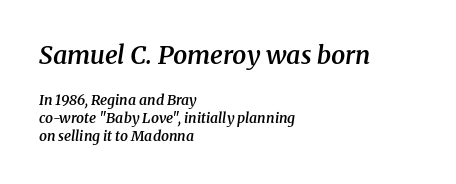
The image shows 25 px text type, italic (leaning right); set left-aligned, normal line spacing (1.28x), normal letter spacing, not underlined; the first (top) block is 1.79x larger.
